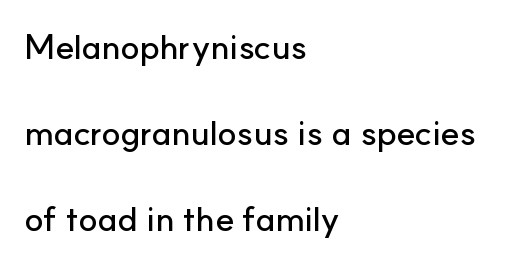
The image shows 35 px sans-serif type, upright; set left-aligned, loose line spacing (2.46x), normal letter spacing, not underlined; low stroke contrast and a small x-height.
